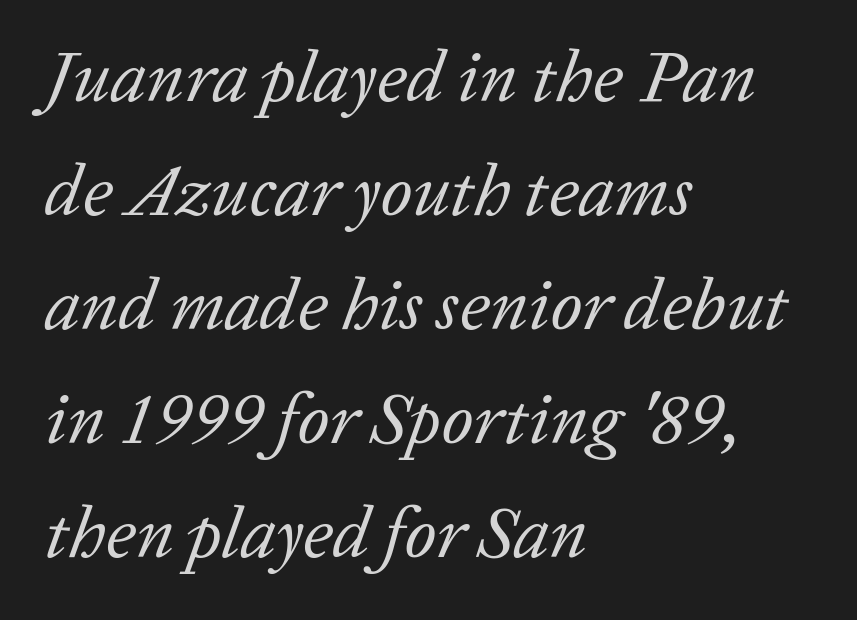
{"serif": "yes", "italic": "yes", "lean": "right", "slant_degrees": 20, "bold": "no", "weight": "regular", "width": "normal", "stroke_contrast": "low", "x_height": "medium", "monospaced": "no", "underline": "no", "align": "left", "line_spacing": "normal", "line_spacing_ratio": 1.56, "letter_spacing": "normal", "letter_spacing_em": 0.0, "glyph_px": 73}
